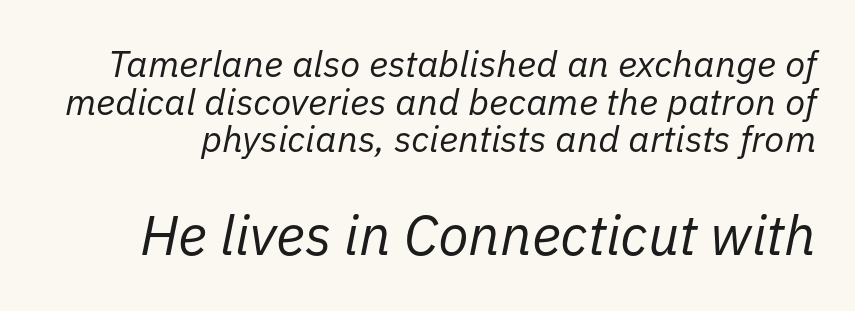
Q: Is the text bold? A: No.
Q: Is the text italic (slanted)? A: Yes, it leans right by about 11 degrees.
Q: Is the text underlined? A: No.
Q: Is the spacing between letters normal or unusually wide? A: Normal.
Q: Is the spacing between lines tight, normal or loose? A: Tight.
Q: Which block of text is set in a larger size, the first (top) or the second (bottom)? A: The second (bottom) one.
Q: Width (condensed, normal, or wide)? A: Normal.
Q: Stroke contrast? A: Low.
Q: x-height? A: Medium.
Q: Monospaced? A: No.
